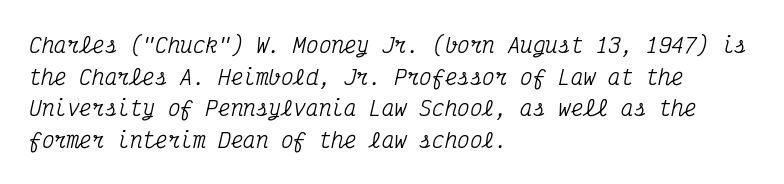
The image shows 21 px text type, italic (leaning right); set left-aligned, normal line spacing (1.51x), normal letter spacing, not underlined.
